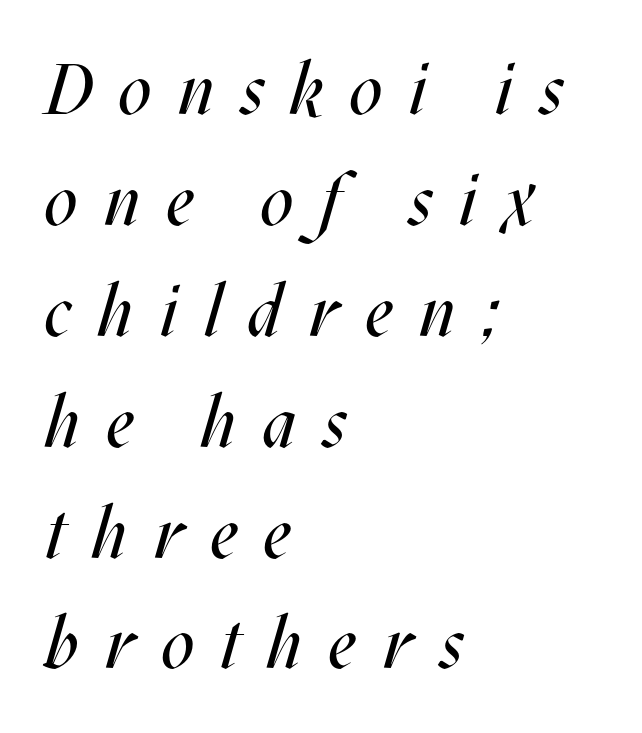
Q: Is the text bold? A: No.
Q: Is the text italic (slanted)? A: Yes, it leans right by about 17 degrees.
Q: Is the text underlined? A: No.
Q: How is the paragraph aligned? A: Left-aligned.
Q: Is the spacing between letters normal or unusually wide? A: Unusually wide.
Q: Is the spacing between lines tight, normal or loose? A: Normal.
Q: Width (condensed, normal, or wide)? A: Condensed.
Q: Stroke contrast? A: Medium.
Q: x-height? A: Large.
Q: Monospaced? A: No.
